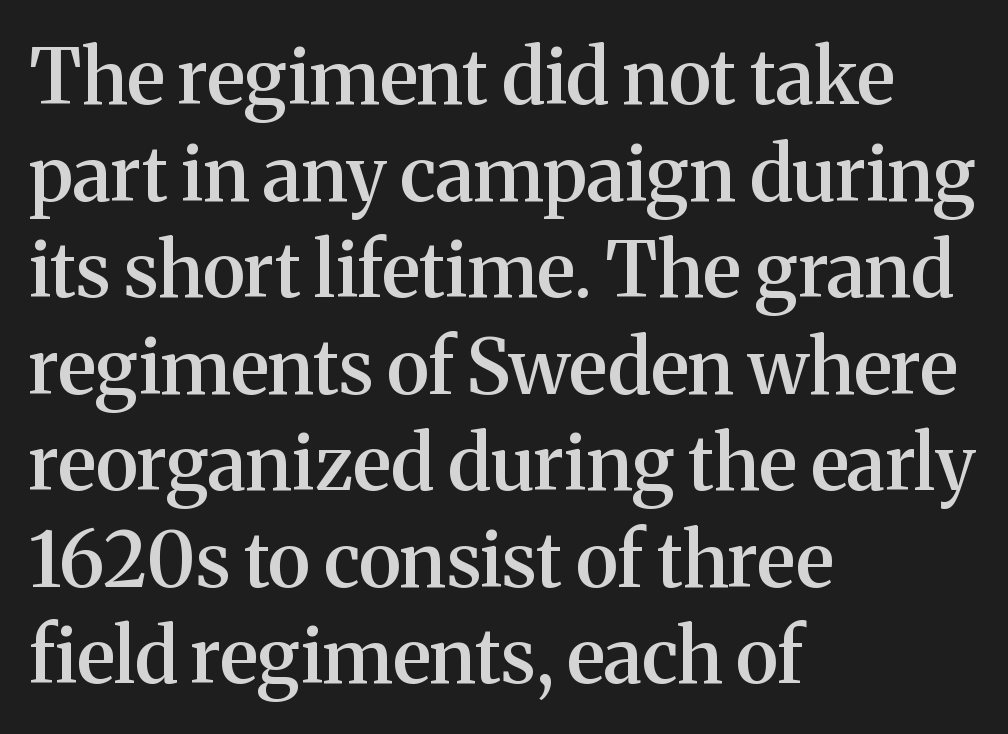
Honestly, there is no underline to notice here at all. Posture: vertical. Note the varied advance widths — an 'i' is clearly narrower than an 'm'. Moderately thickened strokes mark this as semibold type. Students, observe: this is what conventionally led text looks like.
